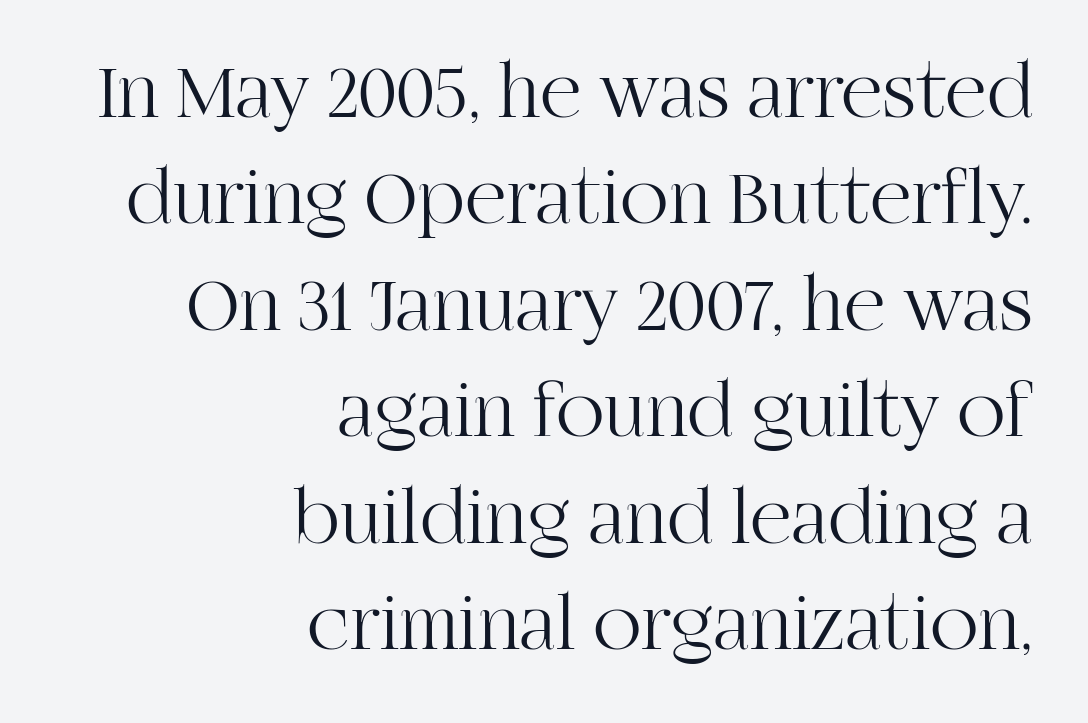
The image shows 80 px light serif type, upright; set right-aligned, normal line spacing (1.33x), normal letter spacing, not underlined; high stroke contrast and a large x-height.
